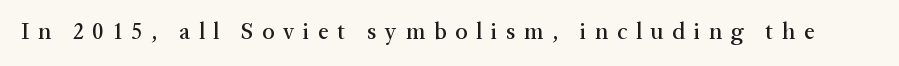
Descenders hang freely into open space. These lines were composed using upright roman letters. Inter-character spacing is expanded well beyond the font's built-in metrics.
